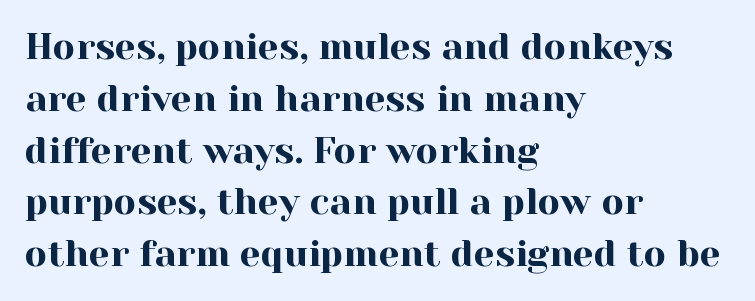
Q: Is the text italic (slanted)? A: No, it is upright.
Q: Is the typeface a serif or a sans-serif typeface? A: Serif.
Q: Is the text underlined? A: No.
Q: How is the paragraph aligned? A: Left-aligned.
Q: Is the spacing between letters normal or unusually wide? A: Normal.
Q: Is the spacing between lines tight, normal or loose? A: Normal.
Q: Width (condensed, normal, or wide)? A: Normal.
Q: x-height? A: Medium.
Q: Monospaced? A: No.
